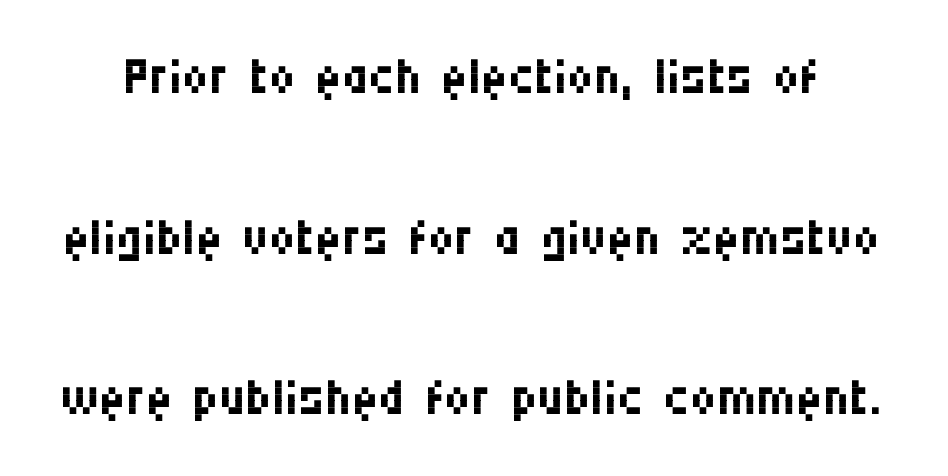
The image shows 73 px regular-weight, condensed sans-serif type, upright; set loose line spacing (2.2x), normal letter spacing, not underlined; medium stroke contrast and a large x-height.
